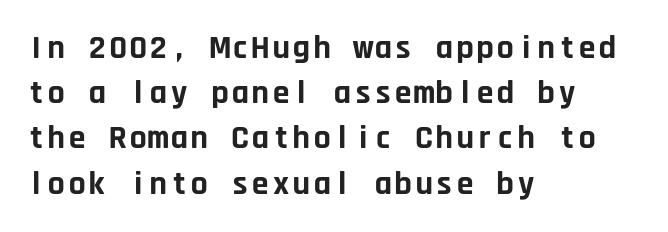
The image shows 34 px bold sans-serif type, upright, monospaced; set left-aligned, normal line spacing (1.33x), normal letter spacing, not underlined; low stroke contrast and a large x-height.
